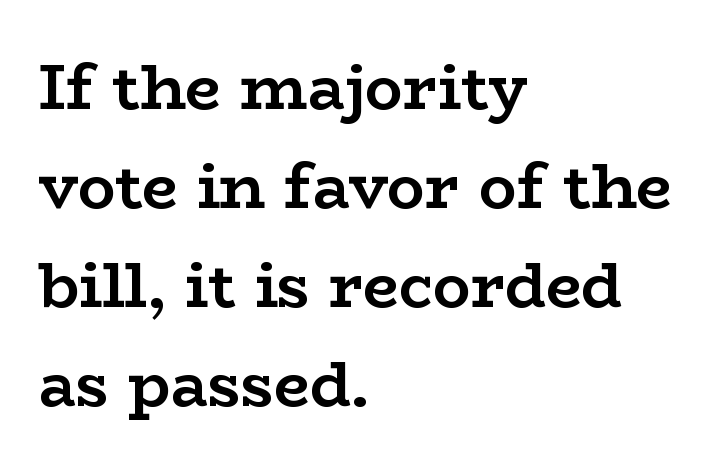
Honestly, there is no underline to notice here at all. These lines sit exactly where default settings would place them. Students, note that the glyphs here touch the page at normal intervals. Visually the block forms a straight wall on the left and a jagged coastline on the right. Tall strokes in this sample are plumb rather than angled. Type style note: has serifs.
